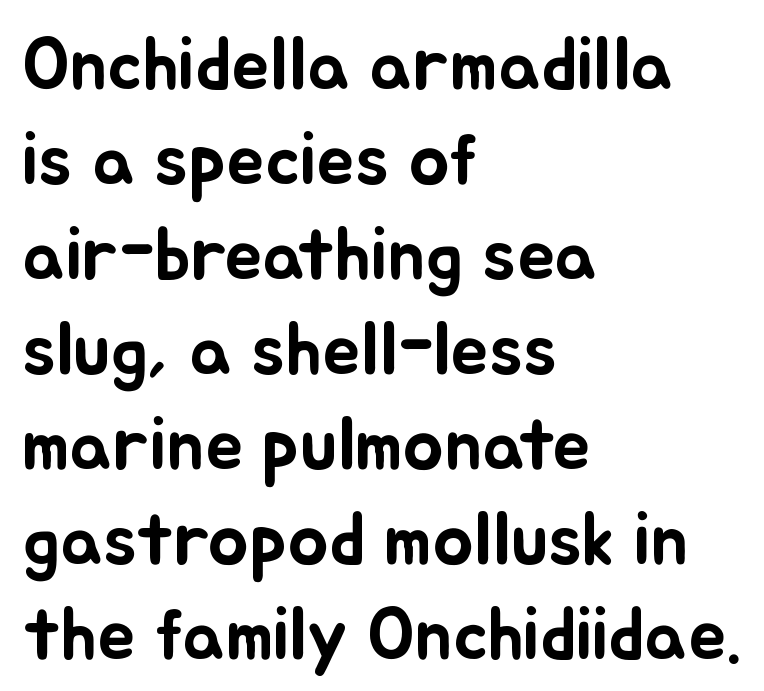
Q: Is the text italic (slanted)? A: No, it is upright.
Q: Is the text underlined? A: No.
Q: How is the paragraph aligned? A: Left-aligned.
Q: Is the spacing between letters normal or unusually wide? A: Normal.
Q: Is the spacing between lines tight, normal or loose? A: Normal.
Q: Width (condensed, normal, or wide)? A: Normal.
Q: Stroke contrast? A: Low.
Q: x-height? A: Small.
Q: Monospaced? A: No.
